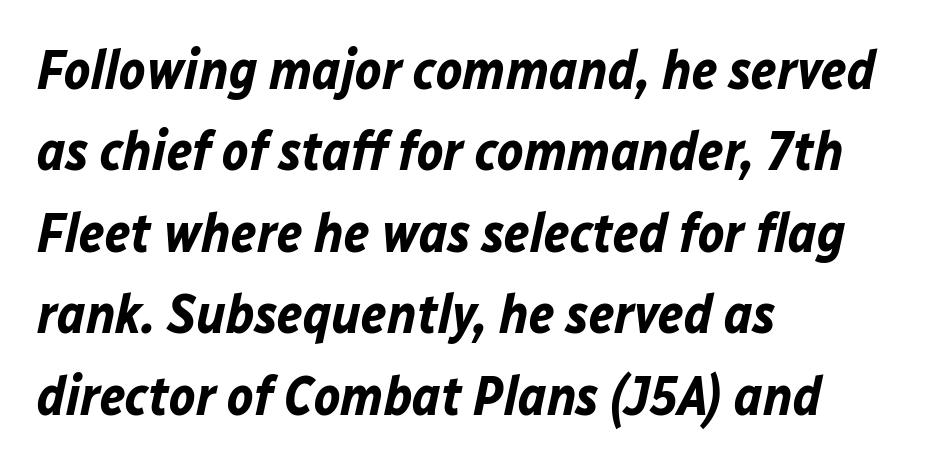
Q: Is the text bold? A: Yes.
Q: Is the text italic (slanted)? A: Yes, it leans right by about 12 degrees.
Q: Is the text underlined? A: No.
Q: How is the paragraph aligned? A: Left-aligned.
Q: Is the spacing between letters normal or unusually wide? A: Normal.
Q: Is the spacing between lines tight, normal or loose? A: Normal.
Q: Width (condensed, normal, or wide)? A: Normal.
Q: Stroke contrast? A: Low.
Q: x-height? A: Medium.
Q: Monospaced? A: No.
